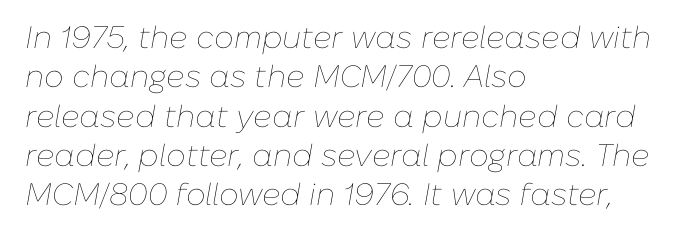
The image shows 31 px thin type, italic (leaning right); set left-aligned, normal line spacing (1.27x), normal letter spacing, not underlined; low stroke contrast and a medium x-height.
